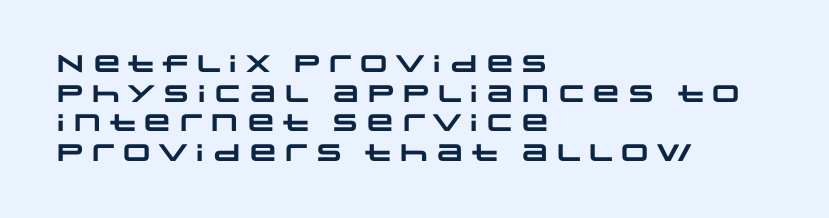
Q: Is the text bold? A: Yes.
Q: Is the text underlined? A: No.
Q: How is the paragraph aligned? A: Left-aligned.
Q: Is the spacing between letters normal or unusually wide? A: Normal.
